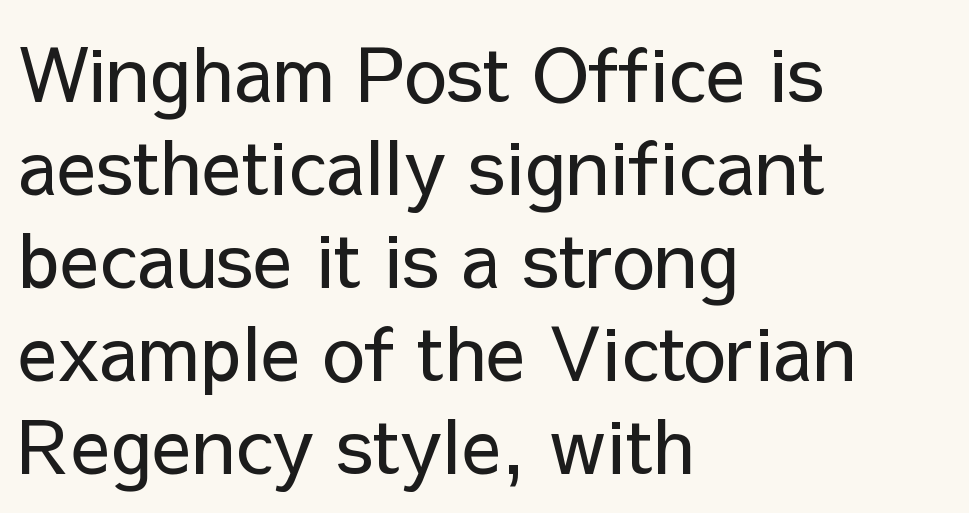
Q: Is the text bold? A: No.
Q: Is the text italic (slanted)? A: No, it is upright.
Q: Is the typeface a serif or a sans-serif typeface? A: Sans-serif.
Q: Is the text underlined? A: No.
Q: How is the paragraph aligned? A: Left-aligned.
Q: Is the spacing between letters normal or unusually wide? A: Normal.
Q: Width (condensed, normal, or wide)? A: Normal.
Q: Stroke contrast? A: Low.
Q: x-height? A: Medium.
Q: Monospaced? A: No.
